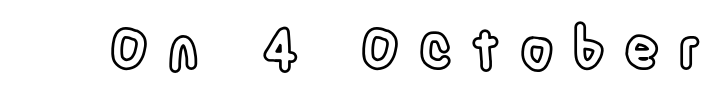
Q: Is the text italic (slanted)? A: No, it is upright.
Q: Is the text underlined? A: No.
Q: Is the spacing between letters normal or unusually wide? A: Unusually wide.
Q: Width (condensed, normal, or wide)? A: Condensed.
Q: x-height? A: Large.
Q: Monospaced? A: No.
